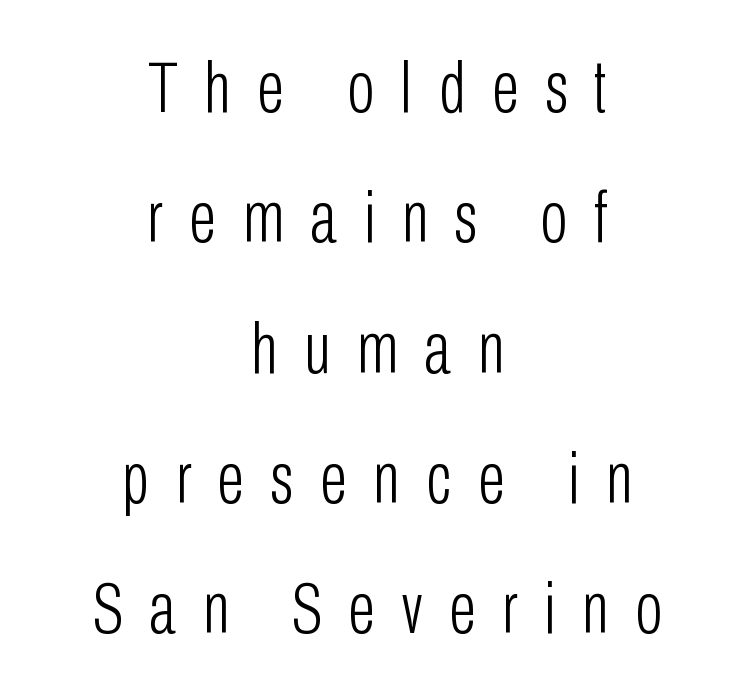
The text block is weighted toward neither margin, spreading evenly from the middle. What kind of face is this? One without serifs — a sans. Weight: in the light-to-regular range. No word sits above an underline. These lines are rendered in a variable-pitch font. A typesetter would mark this as roman, not italic.
